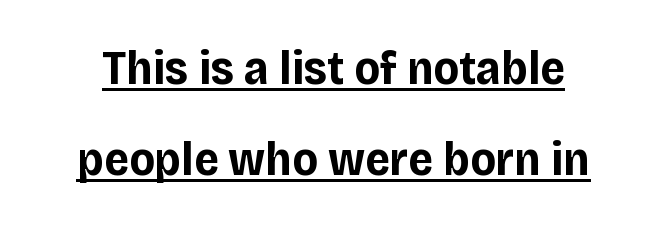
Q: Is the text bold? A: Yes.
Q: Is the text italic (slanted)? A: No, it is upright.
Q: Is the typeface a serif or a sans-serif typeface? A: Sans-serif.
Q: Is the text underlined? A: Yes.
Q: Is the spacing between letters normal or unusually wide? A: Normal.
Q: Width (condensed, normal, or wide)? A: Normal.
Q: Stroke contrast? A: Low.
Q: x-height? A: Large.
Q: Monospaced? A: No.
